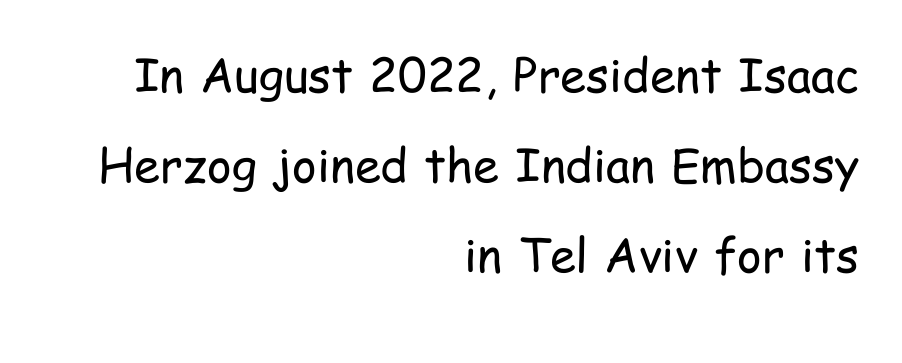
{"serif": "no", "italic": "no", "bold": "no", "weight": "regular", "width": "condensed", "stroke_contrast": "low", "x_height": "medium", "monospaced": "no", "underline": "no", "align": "right", "line_spacing": "loose", "line_spacing_ratio": 1.91, "letter_spacing": "normal", "letter_spacing_em": 0.0, "glyph_px": 47}
